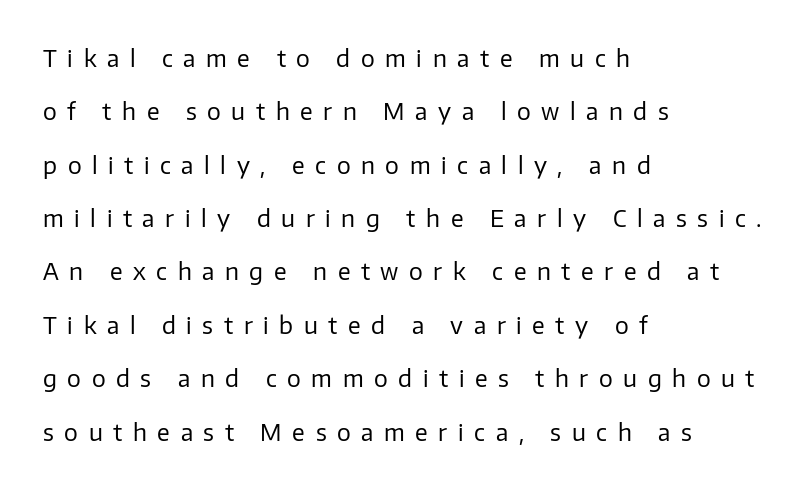
Q: Is the text bold? A: No.
Q: Is the text italic (slanted)? A: No, it is upright.
Q: Is the text underlined? A: No.
Q: How is the paragraph aligned? A: Left-aligned.
Q: Is the spacing between letters normal or unusually wide? A: Unusually wide.
Q: Is the spacing between lines tight, normal or loose? A: Loose.
